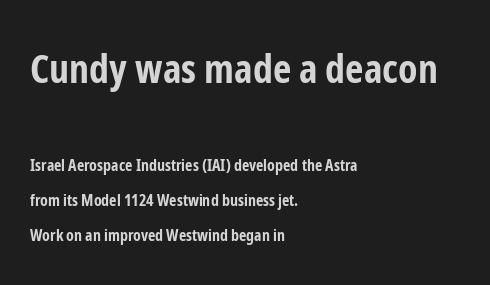
The font's upright variant was chosen for this text. Underlining? Definitely not there. Is there much room between lines? Yes — plenty of vertical air separates them. On the weight axis this lands at bold, roughly 700. Varying glyph widths throughout — classic text-font behaviour. Is the block centered? No — it sits flush against the left margin.
